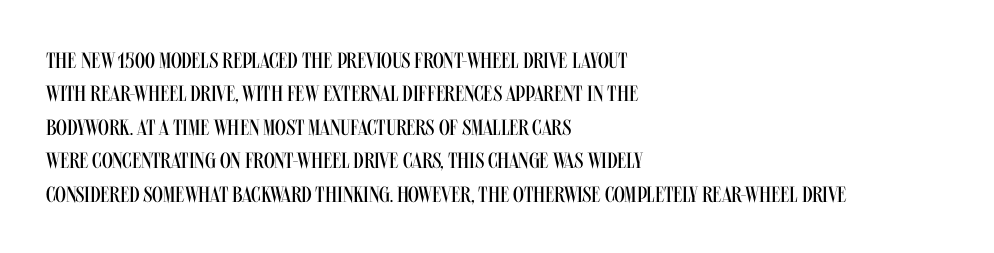
{"italic": "no", "bold": "no", "underline": "no", "align": "left", "line_spacing": "normal", "line_spacing_ratio": 1.52, "letter_spacing": "normal", "letter_spacing_em": 0.0, "glyph_px": 22}
